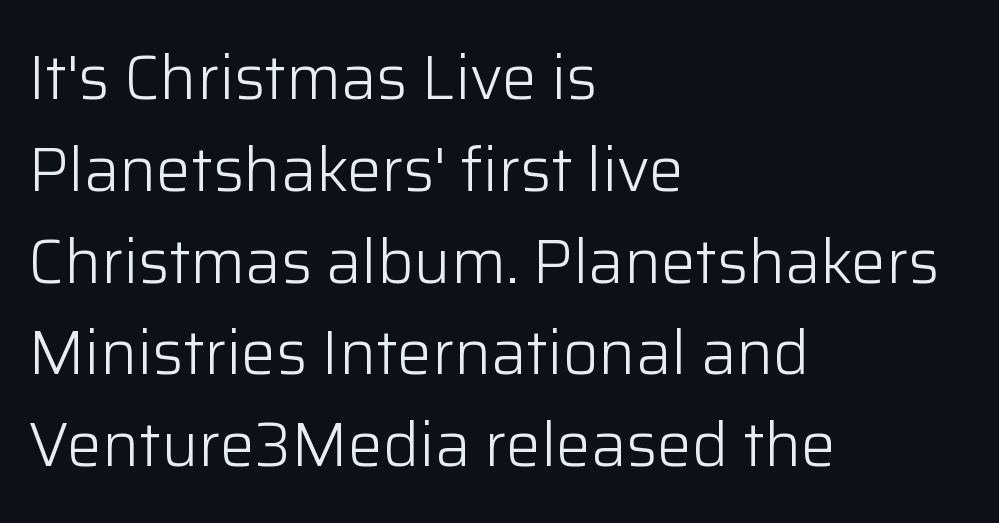
The image shows 62 px light sans-serif type, upright; set left-aligned, normal line spacing (1.48x), normal letter spacing, not underlined; low stroke contrast and a medium x-height.
